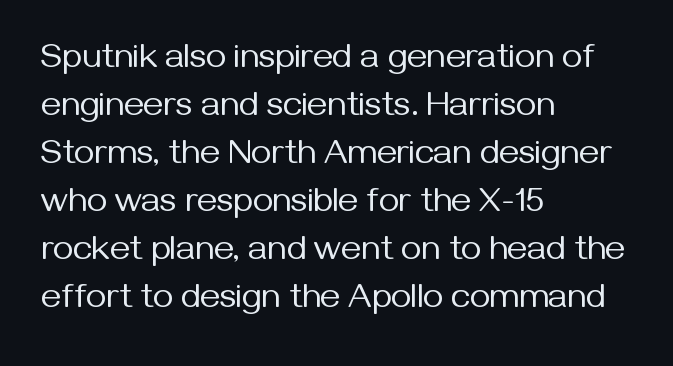
The line-height multiplier appears to be the usual default. Classification — sans serif. You can tell it's not italic because the verticals are truly vertical. Check under the words: just untouched page. These glyphs show unthickened strokes, regular width or finer.
